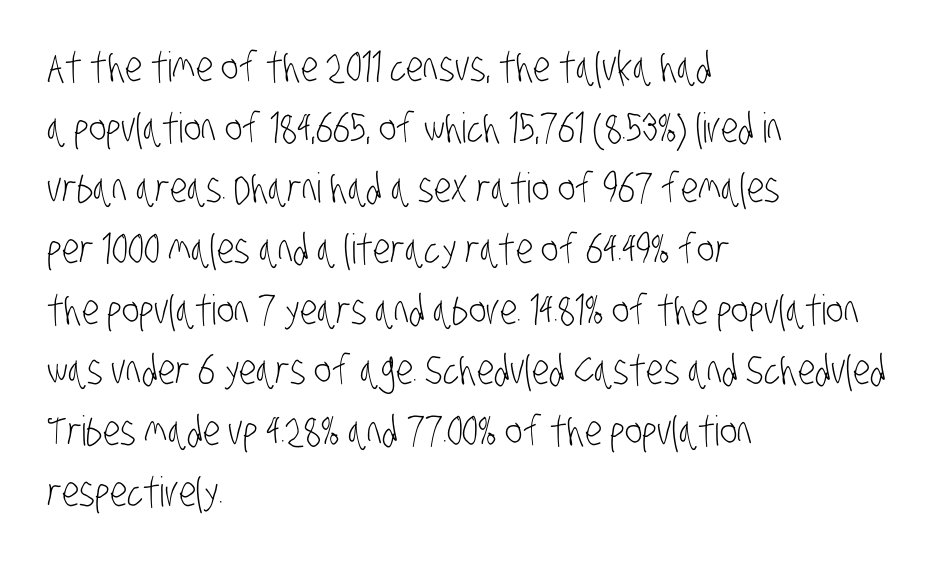
Q: Is the text bold? A: No.
Q: Is the typeface a serif or a sans-serif typeface? A: Sans-serif.
Q: Is the text underlined? A: No.
Q: How is the paragraph aligned? A: Left-aligned.
Q: Is the spacing between letters normal or unusually wide? A: Normal.
Q: Is the spacing between lines tight, normal or loose? A: Normal.
Q: Width (condensed, normal, or wide)? A: Condensed.
Q: Stroke contrast? A: Low.
Q: x-height? A: Large.
Q: Monospaced? A: No.
